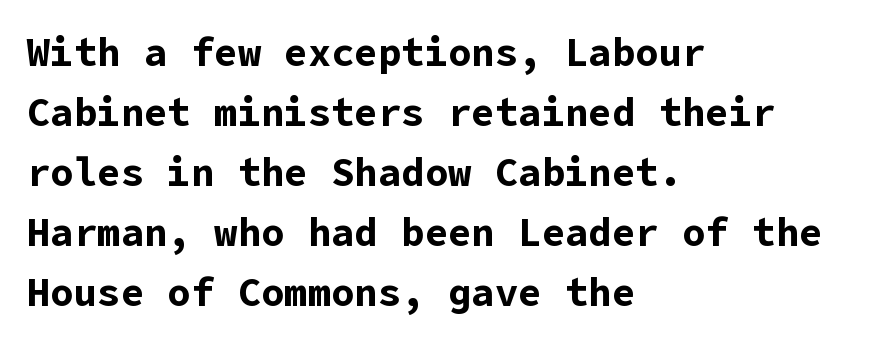
This rendering features lettering with no underline. How heavy is the stroke? Heavy — this is a bold. Leading: standard. Look at the tracking — it's just the regular setting, nothing added. The type family on display is of the sans-serif kind.
